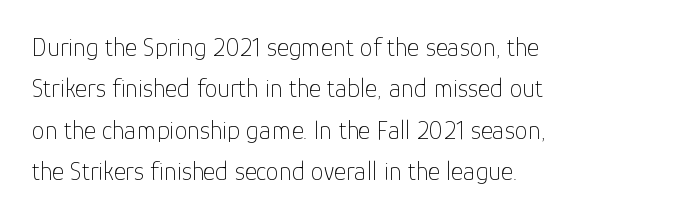
The image shows 26 px text type, upright; set left-aligned, normal line spacing (1.59x), normal letter spacing, not underlined.
